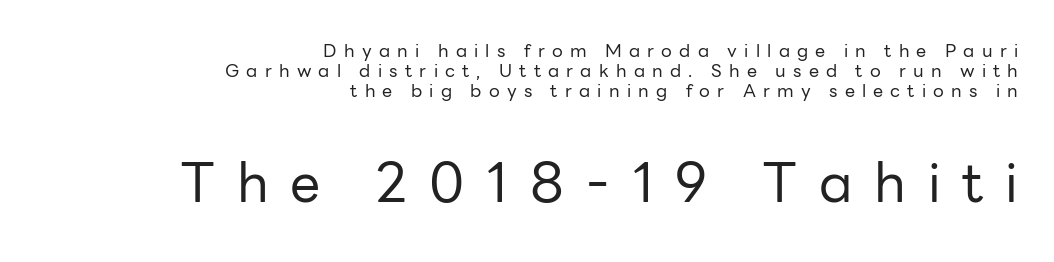
This is roman type, the default non-slanted kind. Glance below the letters and you will spot only blank space. Notice how descenders almost collide with the ascenders below — that's tight leading. The second block has been scaled up relative to the first. The paragraph shown leans on its right margin.
